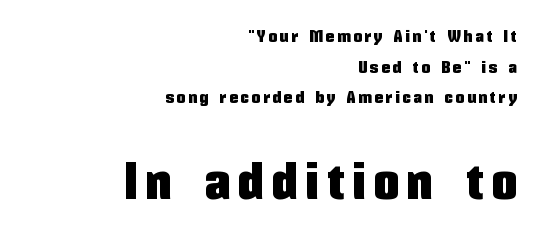
{"serif": "no", "italic": "no", "width": "condensed", "stroke_contrast": "low", "x_height": "medium", "monospaced": "no", "underline": "no", "align": "right", "line_spacing_ratio": 1.8, "larger_block": "second", "size_ratio": 2.94, "glyph_px": 50}
